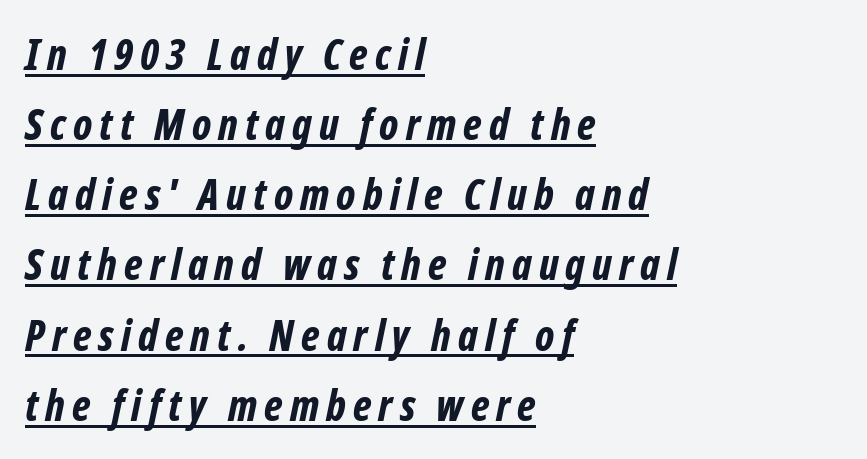
Rendered with sloped, italic letterforms. Compared with typical paragraphs, the rows here are spaced about the same. Here the designer chose a conventional face with non-uniform glyph widths. Somebody hit Ctrl+U on this one — the words are underlined. The lines are quadded left.
